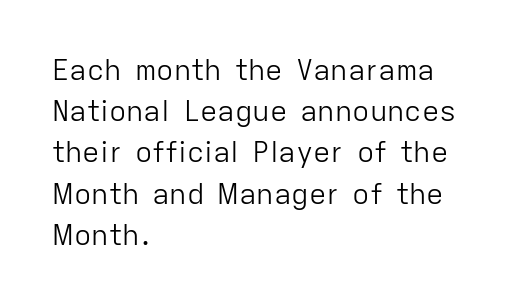
Q: Is the text bold? A: No.
Q: Is the text italic (slanted)? A: No, it is upright.
Q: Is the typeface a serif or a sans-serif typeface? A: Sans-serif.
Q: Is the text underlined? A: No.
Q: How is the paragraph aligned? A: Left-aligned.
Q: Is the spacing between letters normal or unusually wide? A: Normal.
Q: Is the spacing between lines tight, normal or loose? A: Normal.
Q: Width (condensed, normal, or wide)? A: Normal.
Q: Stroke contrast? A: Low.
Q: x-height? A: Medium.
Q: Monospaced? A: No.
